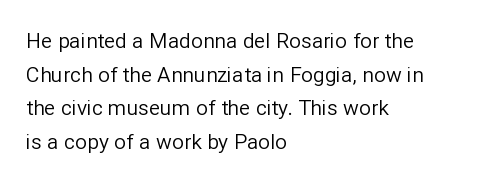
The image shows 21 px text type, upright; set left-aligned, normal line spacing (1.6x), normal letter spacing, not underlined.
